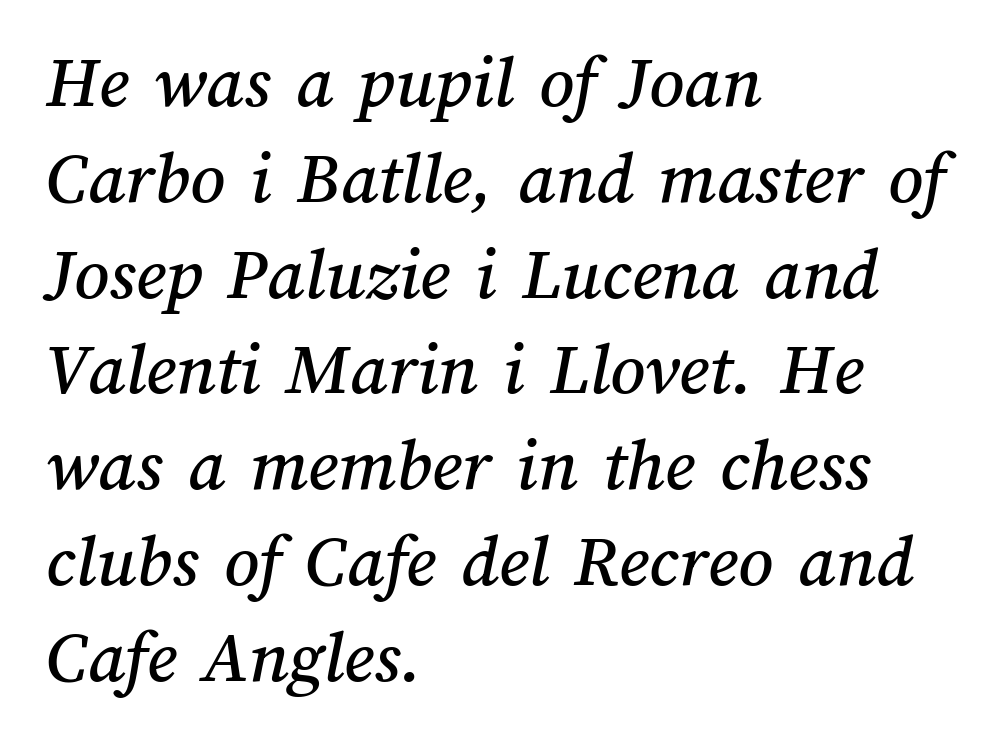
The block of text has a typical density, with ordinary space between rows. There is no visible air inserted between adjacent glyphs. Proportional: the letters do not fall into vertical columns. Type without underlining. The text block is weighted toward the left margin, trailing off unevenly rightward.
